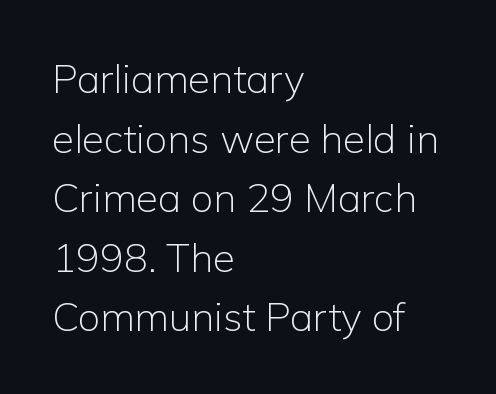
Character widths vary here, with narrow letters taking less room than wide ones. The weight tops out at a normal text grade. The type sits square on the baseline with zero lean. Each word holds together tightly as a unit, with standard inter-letter gaps.
